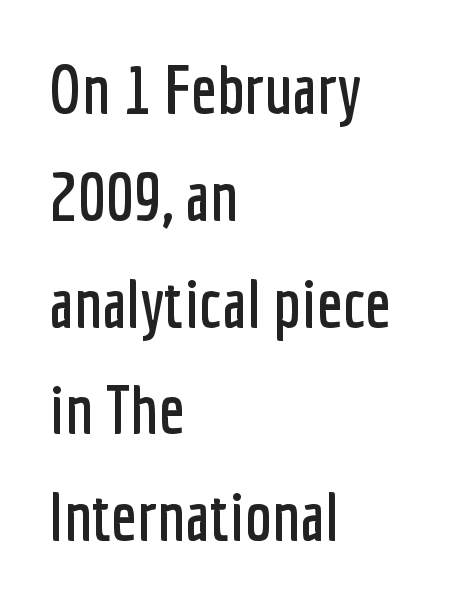
The image shows 68 px condensed sans-serif type, upright; set left-aligned, normal line spacing (1.57x), normal letter spacing, not underlined; low stroke contrast and a medium x-height.
